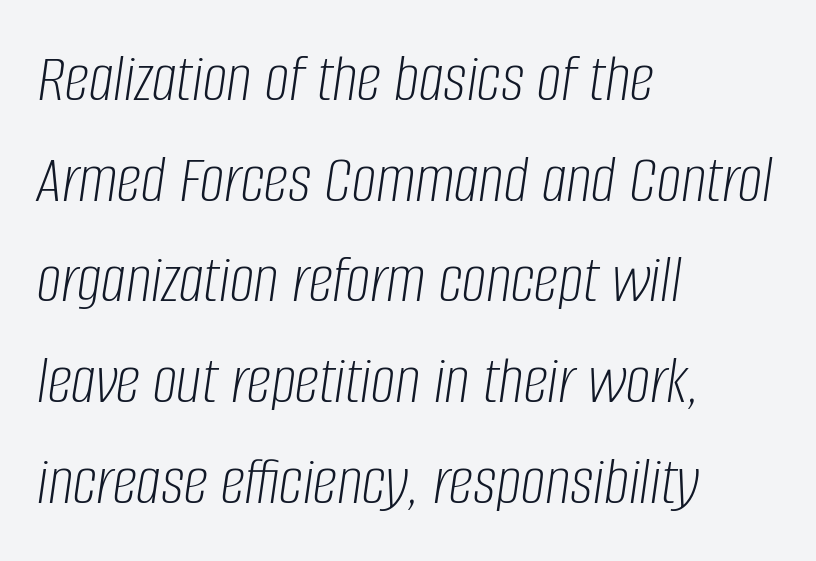
The image shows 69 px light, condensed type, italic (leaning right); set left-aligned, normal line spacing (1.46x), normal letter spacing, not underlined; low stroke contrast and a large x-height.
